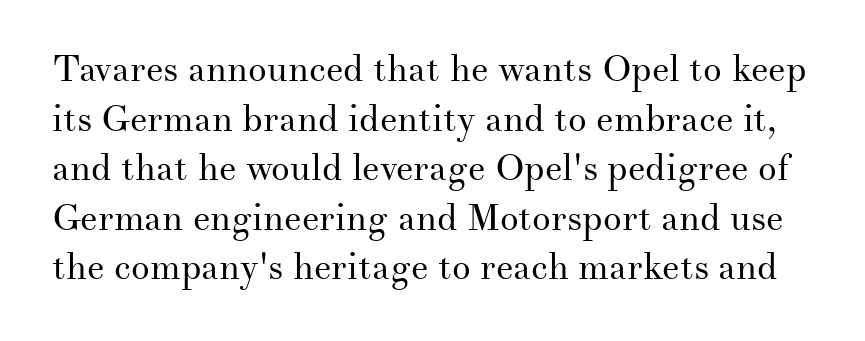
The image shows 37 px regular-weight serif type, upright; set normal line spacing (1.34x), normal letter spacing, not underlined; medium stroke contrast and a small x-height.
